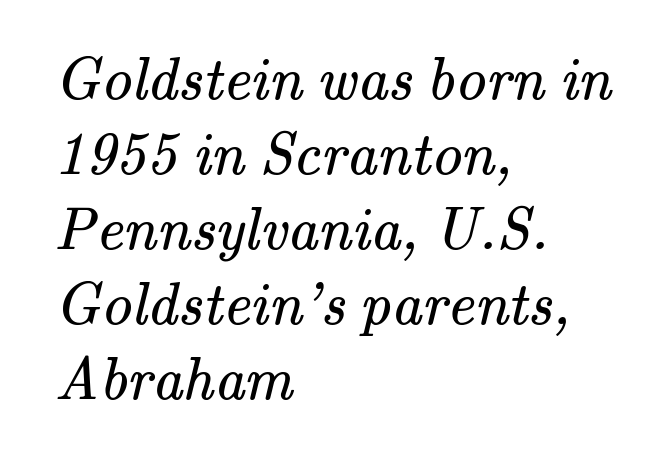
{"serif": "yes", "bold": "no", "weight": "regular", "width": "normal", "stroke_contrast": "medium", "x_height": "small", "monospaced": "no", "underline": "no", "align": "left", "line_spacing": "normal", "line_spacing_ratio": 1.25, "letter_spacing": "normal", "letter_spacing_em": 0.0, "glyph_px": 60}
